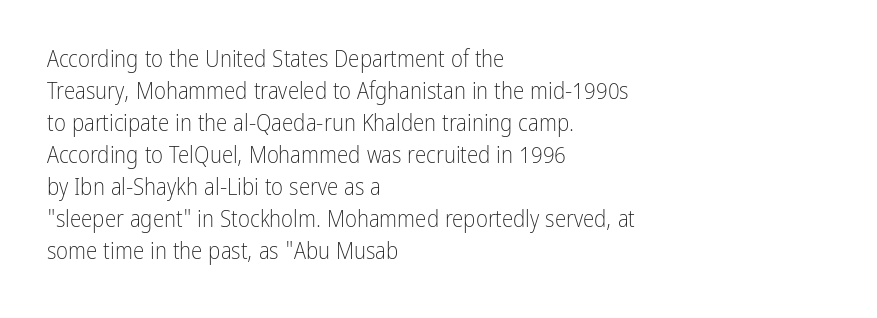
{"italic": "no", "bold": "no", "underline": "no", "align": "left", "line_spacing": "normal", "line_spacing_ratio": 1.39, "letter_spacing": "normal", "letter_spacing_em": 0.0, "glyph_px": 23}
